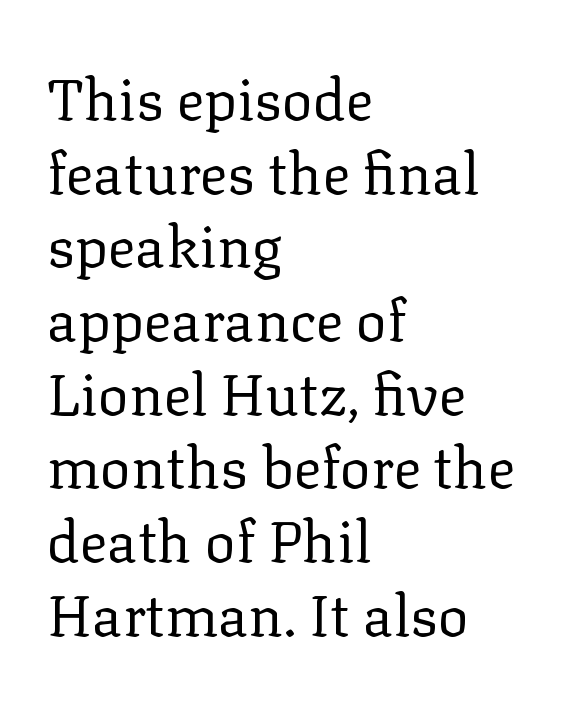
Honestly, the row spacing looks completely unremarkable. This rendering leaves character spacing at its baseline value. The lettering stays uniformly vertical, giving the passage a roman look. The passage is arranged the way most books set body copy — flush left.
